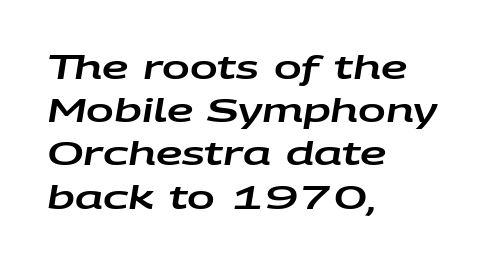
{"italic": "yes", "lean": "right", "slant_degrees": 9, "width": "wide", "stroke_contrast": "low", "x_height": "large", "monospaced": "no", "underline": "no", "align": "left", "line_spacing": "normal", "line_spacing_ratio": 1.31, "letter_spacing": "normal", "letter_spacing_em": 0.0, "glyph_px": 33}
